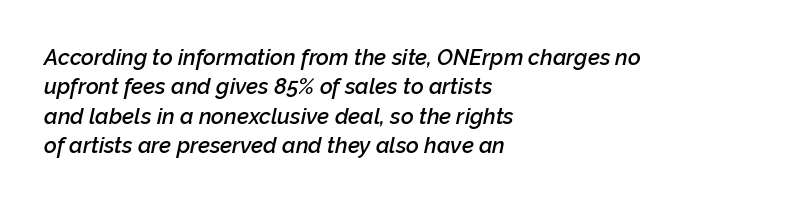
Q: Is the text bold? A: Semi-bold.
Q: Is the text italic (slanted)? A: Yes, it leans right by about 12 degrees.
Q: Is the text underlined? A: No.
Q: How is the paragraph aligned? A: Left-aligned.
Q: Is the spacing between letters normal or unusually wide? A: Normal.
Q: Is the spacing between lines tight, normal or loose? A: Normal.
